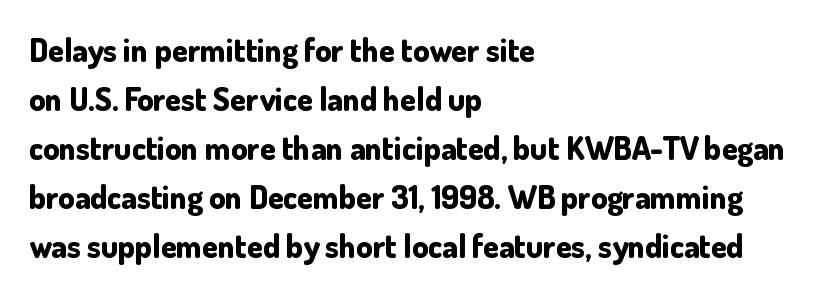
Weight: bold. The lettering stays uniformly vertical, giving the passage a roman look. Glyph-to-glyph distance matches everyday printed text. The string is rendered with underlining switched off. Does the type have serifs? No, each stem ends abruptly.
